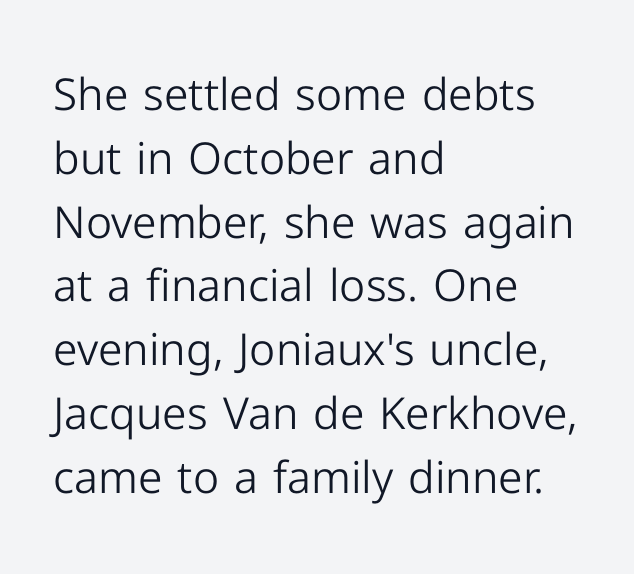
{"serif": "no", "italic": "no", "bold": "no", "weight": "light", "width": "normal", "stroke_contrast": "low", "x_height": "medium", "monospaced": "no", "underline": "no", "align": "left", "line_spacing": "normal", "line_spacing_ratio": 1.45, "letter_spacing": "normal", "letter_spacing_em": 0.0, "glyph_px": 44}
